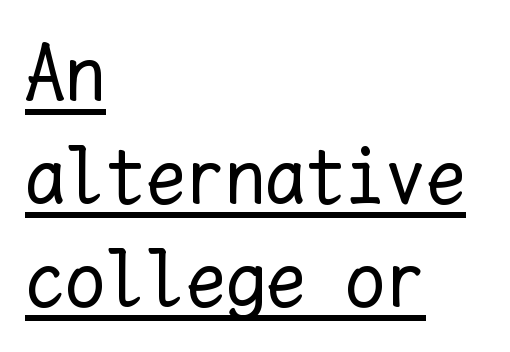
The image shows 80 px regular-weight type, upright, monospaced; set left-aligned, normal line spacing (1.29x), normal letter spacing, underlined; low stroke contrast and a medium x-height.
